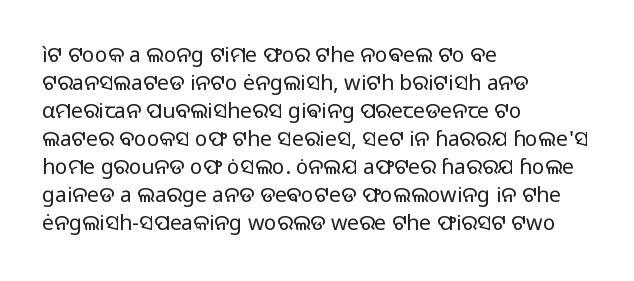
{"italic": "no", "bold": "no", "underline": "no", "align": "left", "line_spacing": "normal", "line_spacing_ratio": 1.33, "letter_spacing": "normal", "letter_spacing_em": 0.0, "glyph_px": 21}
